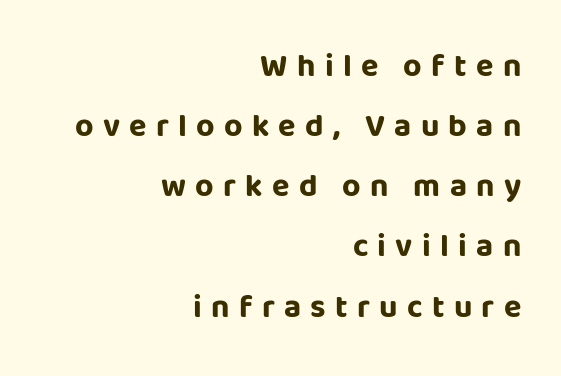
The image shows 32 px bold sans-serif type, upright; set right-aligned, line spacing 1.88x, unusually wide letter spacing (+0.29 em), not underlined; low stroke contrast and a large x-height.
